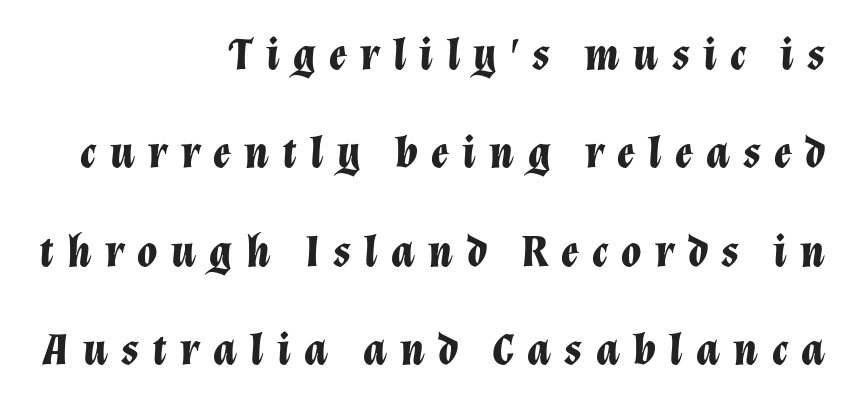
Type without underlining. Pretty heavy lettering here — definitely bold. These lines were composed using italics. Observe the wide spacing: letters keep a clear distance from each other. Where is the straight margin? On the right. Proportional: the letters do not fall into vertical columns.
